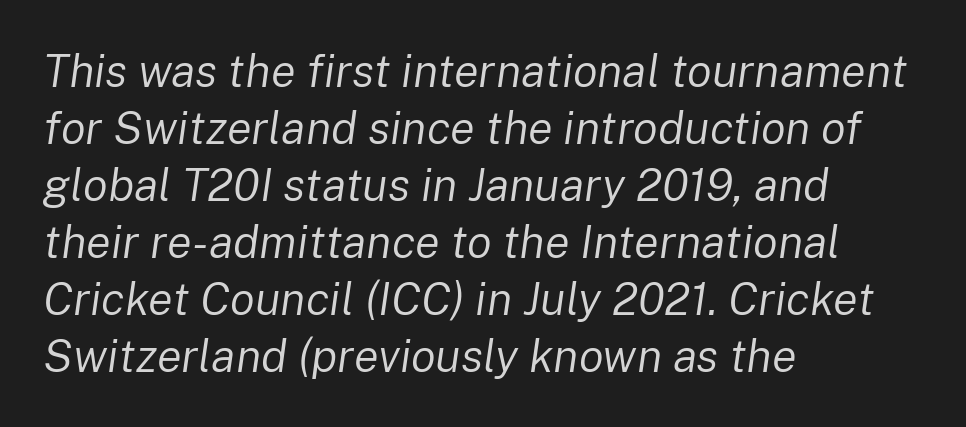
Students, note that the glyphs here touch the page at normal intervals. Spacing verdict: proportional, widths tailored to each character. The passage shown is not underscored anywhere. The compositor pushed each line to the left boundary. No heavy texture on the line: the type isn't bold. Characters are canted at an angle relative to the baseline's perpendicular.
